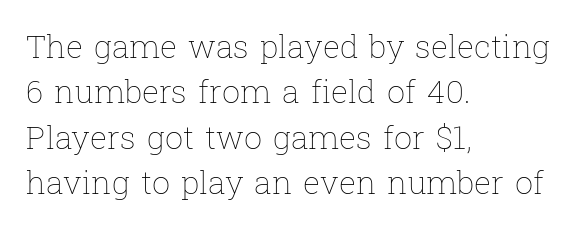
Q: Is the text bold? A: No.
Q: Is the text italic (slanted)? A: No, it is upright.
Q: Is the text underlined? A: No.
Q: How is the paragraph aligned? A: Left-aligned.
Q: Is the spacing between letters normal or unusually wide? A: Normal.
Q: Is the spacing between lines tight, normal or loose? A: Normal.
Q: Width (condensed, normal, or wide)? A: Normal.
Q: Stroke contrast? A: Low.
Q: x-height? A: Medium.
Q: Monospaced? A: No.
